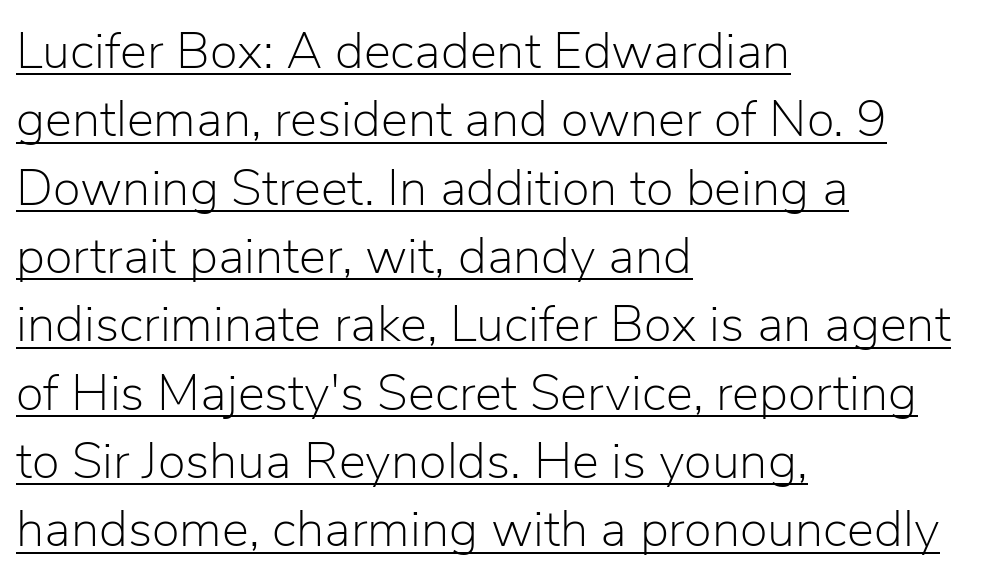
Stroke mass is kept to a normal reading level or below. Here the designer chose a conventional face with non-uniform glyph widths. The letterforms sit shoulder to shoulder at normal distance. A continuous stroke trails under the words, as in a hyperlink. Do the letters lean? They stand straight.
